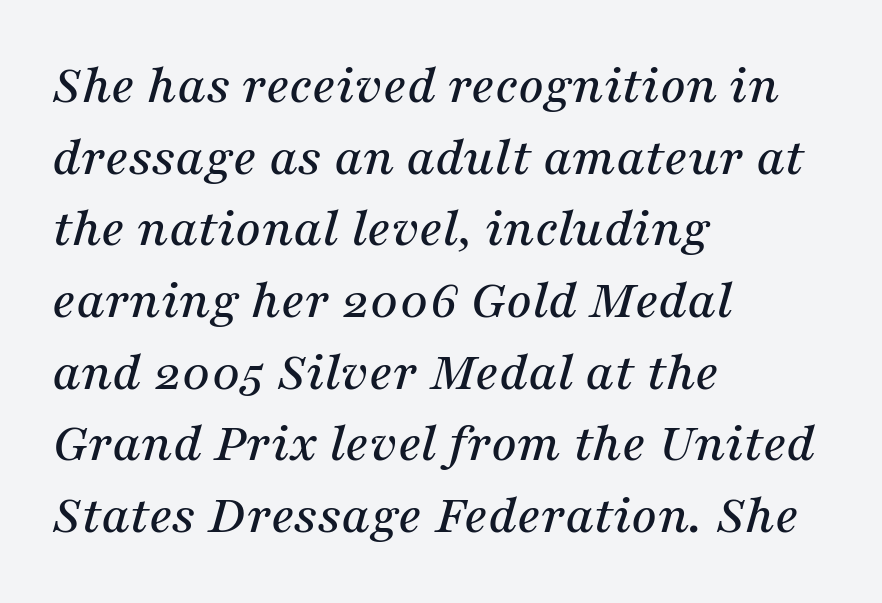
Nobody touched the tracking dial on this one. Letterform terminals end in serifs throughout the passage. This sample is left-justified, so line endings fall wherever the words run out. Leading: standard. Here the designer chose a conventional face with non-uniform glyph widths.
